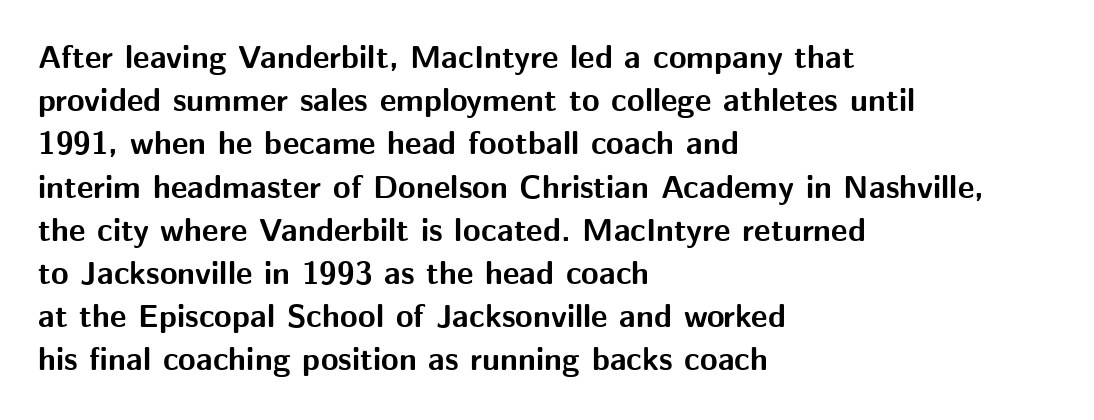
Q: Is the text bold? A: Yes.
Q: Is the text italic (slanted)? A: No, it is upright.
Q: Is the typeface a serif or a sans-serif typeface? A: Sans-serif.
Q: Is the text underlined? A: No.
Q: How is the paragraph aligned? A: Left-aligned.
Q: Is the spacing between letters normal or unusually wide? A: Normal.
Q: Is the spacing between lines tight, normal or loose? A: Normal.
Q: Width (condensed, normal, or wide)? A: Normal.
Q: Stroke contrast? A: Medium.
Q: x-height? A: Medium.
Q: Monospaced? A: No.
